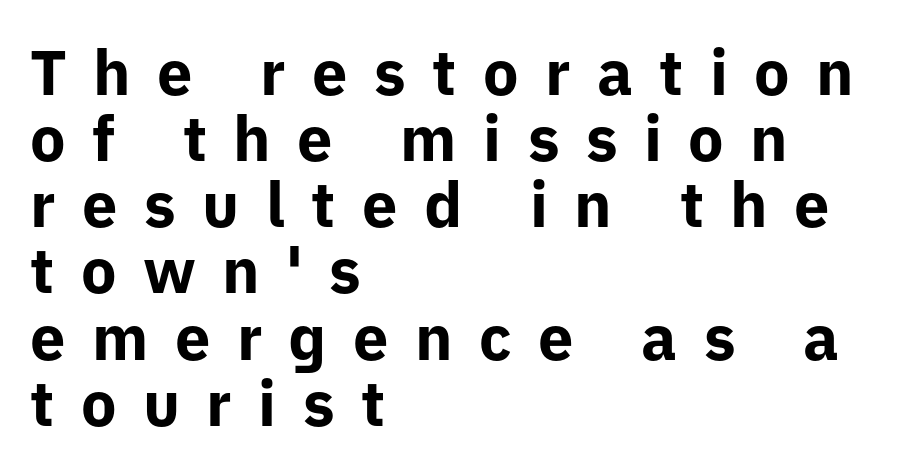
{"serif": "no", "italic": "no", "bold": "yes", "weight": "bold", "width": "normal", "stroke_contrast": "low", "x_height": "medium", "monospaced": "no", "underline": "no", "align": "left", "line_spacing": "tight", "line_spacing_ratio": 1.05, "letter_spacing": "wide", "letter_spacing_em": 0.42, "glyph_px": 63}
